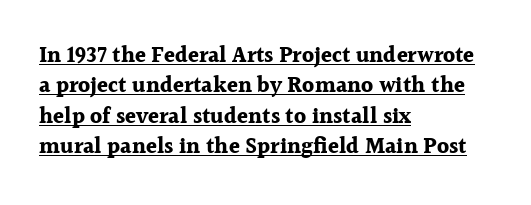
{"italic": "no", "bold": "yes", "underline": "yes", "align": "left", "line_spacing": "normal", "line_spacing_ratio": 1.38, "letter_spacing": "normal", "letter_spacing_em": 0.0, "glyph_px": 22}
